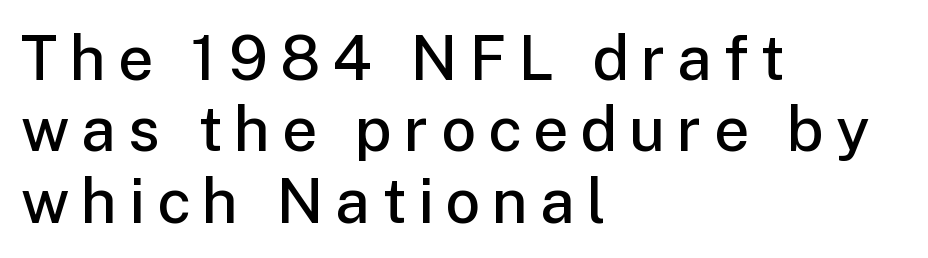
Observe the absence of serifs on each vertical stroke in this sample. This is the in-between weight designers call semibold or demi. A typesetter would call this proportional, since set widths differ per character. These lines huddle together more closely than default settings would place them. The font's upright variant was chosen for this text. Anything drawn beneath the words? Only blank space.
